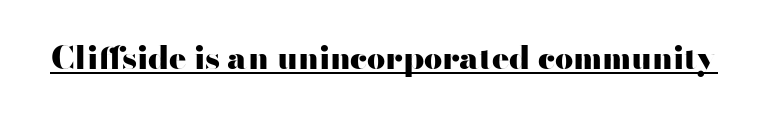
{"serif": "no", "italic": "no", "bold": "yes", "weight": "heavy", "width": "wide", "stroke_contrast": "high", "x_height": "small", "monospaced": "no", "underline": "yes", "letter_spacing": "normal", "letter_spacing_em": 0.0, "glyph_px": 32}
